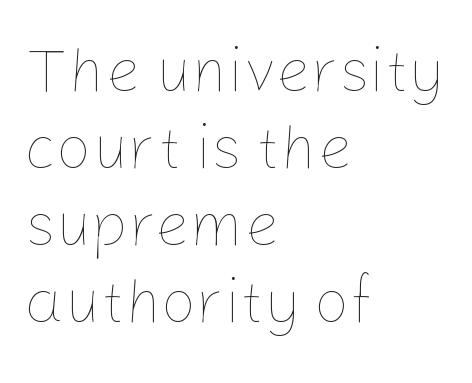
The image shows 62 px thin type, upright; set left-aligned, line spacing 1.24x, normal letter spacing, not underlined; low stroke contrast and a medium x-height.
